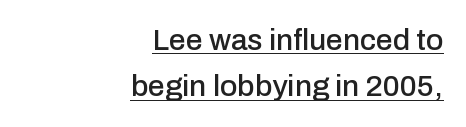
{"serif": "no", "italic": "no", "width": "normal", "stroke_contrast": "low", "x_height": "medium", "monospaced": "no", "underline": "yes", "align": "right", "line_spacing": "normal", "line_spacing_ratio": 1.55, "letter_spacing": "normal", "letter_spacing_em": 0.0, "glyph_px": 30}
